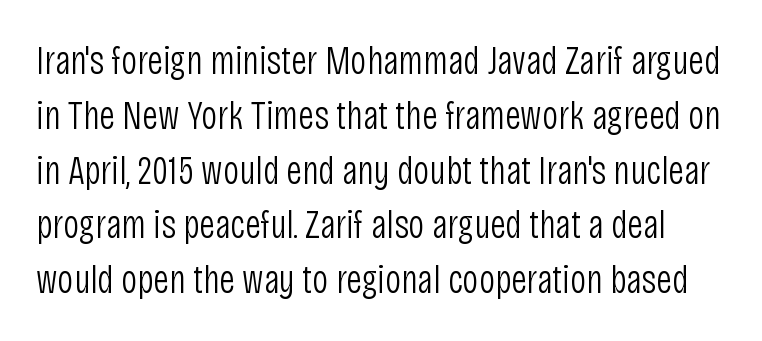
{"serif": "no", "italic": "no", "bold": "no", "weight": "light", "width": "condensed", "stroke_contrast": "low", "x_height": "large", "monospaced": "no", "underline": "no", "line_spacing": "normal", "line_spacing_ratio": 1.37, "letter_spacing": "normal", "letter_spacing_em": 0.0, "glyph_px": 40}
